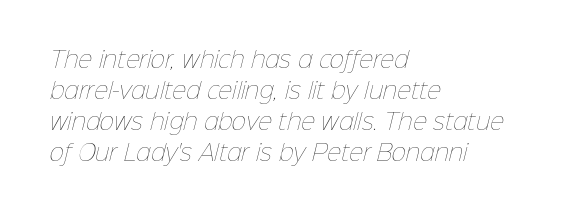
The image shows 22 px text type; set left-aligned, normal line spacing (1.41x), normal letter spacing, not underlined.
